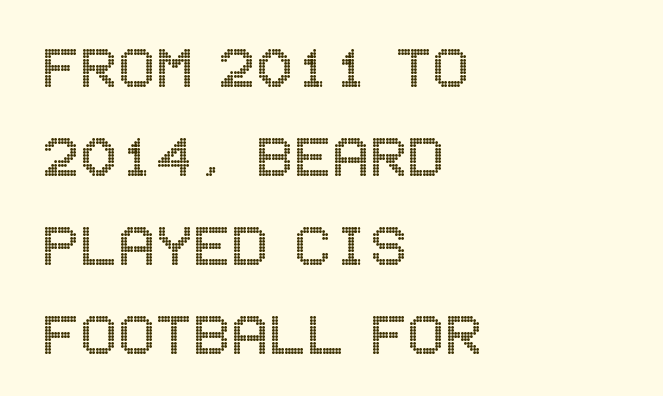
Reading down the column, the eye jumps a familiar distance to each next line. Any mark beneath the type? The region is blank. The lettering holds an erect, upright posture throughout. The compositor pushed each line to the left boundary. Short note: letters normally spaced.
